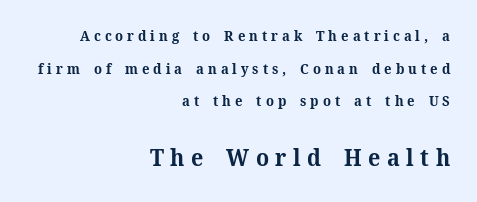
Heavy-handed strokes throughout: this text is bold. Nobody drew a line under any word here. The gaps between neighbouring characters are conspicuously large. Each new line begins a long way beneath the previous one.
